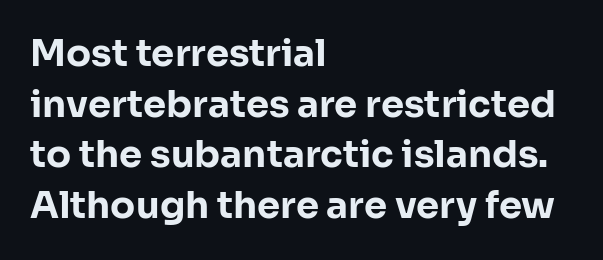
Q: Is the text bold? A: Yes.
Q: Is the text italic (slanted)? A: No, it is upright.
Q: Is the typeface a serif or a sans-serif typeface? A: Sans-serif.
Q: Is the text underlined? A: No.
Q: How is the paragraph aligned? A: Left-aligned.
Q: Is the spacing between letters normal or unusually wide? A: Normal.
Q: Is the spacing between lines tight, normal or loose? A: Normal.
Q: Width (condensed, normal, or wide)? A: Normal.
Q: Stroke contrast? A: Low.
Q: x-height? A: Medium.
Q: Monospaced? A: No.
